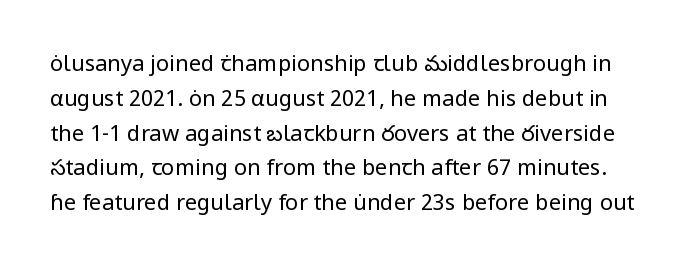
Q: Is the text bold? A: No.
Q: Is the text italic (slanted)? A: No, it is upright.
Q: Is the text underlined? A: No.
Q: Is the spacing between letters normal or unusually wide? A: Normal.
Q: Is the spacing between lines tight, normal or loose? A: Normal.
